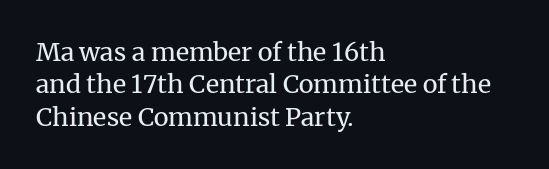
{"italic": "no", "bold": "no", "underline": "no", "align": "left", "line_spacing": "normal", "line_spacing_ratio": 1.3, "letter_spacing": "normal", "letter_spacing_em": 0.0, "glyph_px": 25}
